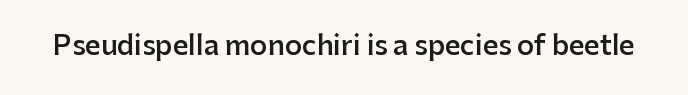
Q: Is the text bold? A: Semi-bold.
Q: Is the text italic (slanted)? A: No, it is upright.
Q: Is the text underlined? A: No.
Q: Is the spacing between letters normal or unusually wide? A: Normal.
